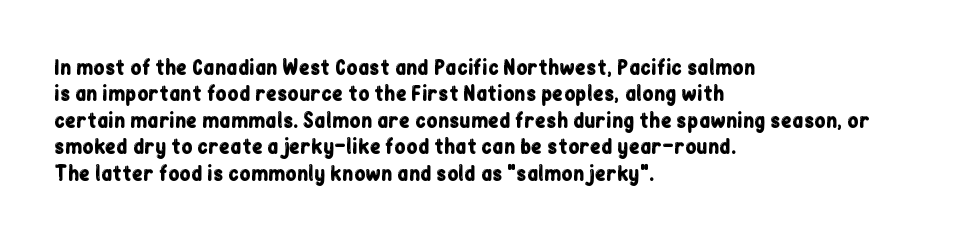
Default kerning and tracking; the words read as compact shapes. Evenly set lines give the paragraph a standard silhouette. In CSS terms this would be text-align: left. A bare baseline throughout the passage. Every character sits straight up, as roman type does.
